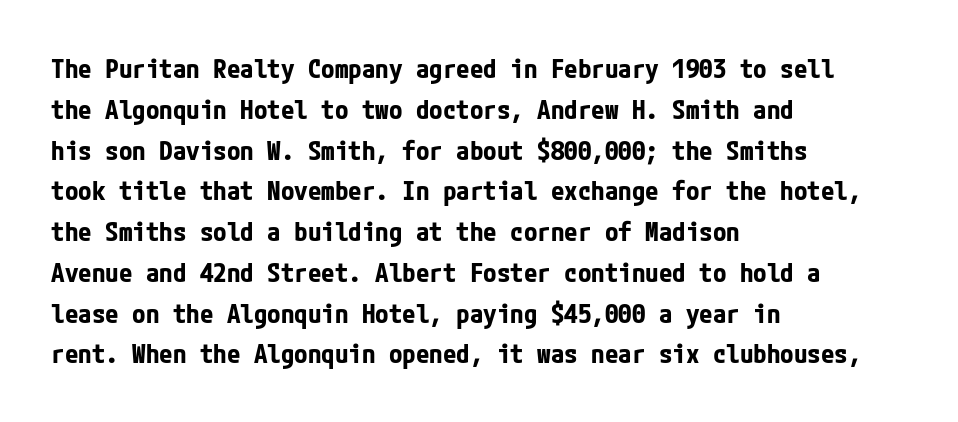
The image shows 27 px bold type, upright; set left-aligned, normal line spacing (1.51x), normal letter spacing, not underlined.
